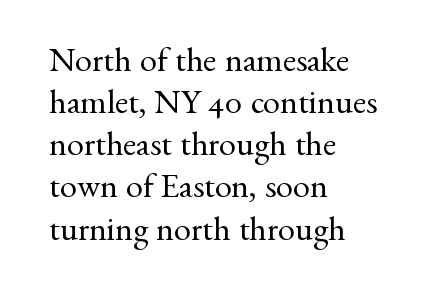
The image shows 34 px regular-weight serif type, upright; set left-aligned, line spacing 1.24x, normal letter spacing, not underlined; medium stroke contrast and a small x-height.
